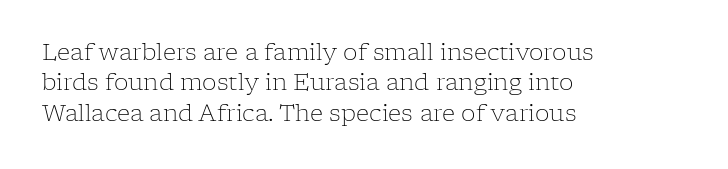
The space directly below the letters is spotless. Caption: standard tracking, unaltered. Vertically, the passage feels balanced, rows spaced as you'd expect. Does the lettering tilt? It doesn't — this is upright.
